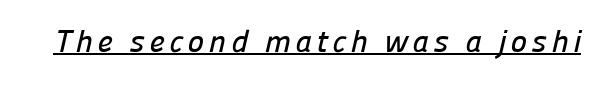
The image shows 31 px sans-serif type; set underlined; low stroke contrast and a medium x-height.
